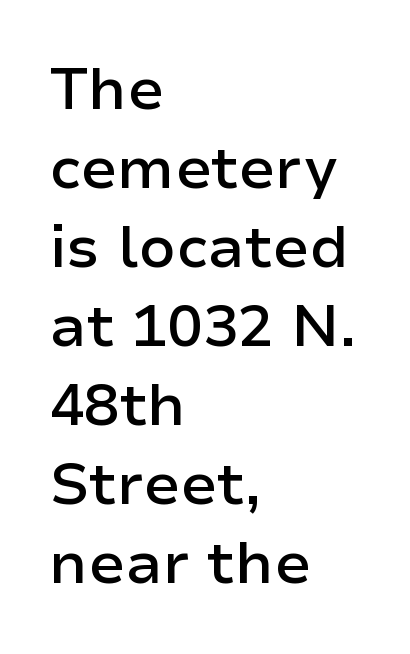
{"serif": "no", "italic": "no", "bold": "semi", "weight": "semibold", "width": "normal", "stroke_contrast": "low", "x_height": "medium", "monospaced": "no", "underline": "no", "align": "left", "line_spacing": "normal", "line_spacing_ratio": 1.34, "letter_spacing": "normal", "letter_spacing_em": 0.0, "glyph_px": 59}
